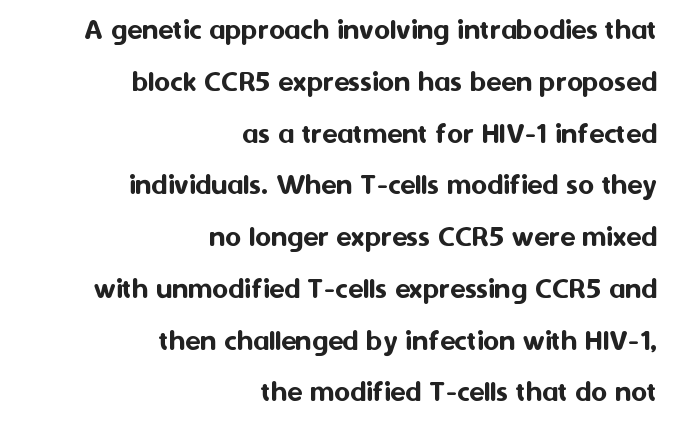
Q: Is the text italic (slanted)? A: No, it is upright.
Q: Is the typeface a serif or a sans-serif typeface? A: Sans-serif.
Q: Is the text underlined? A: No.
Q: How is the paragraph aligned? A: Right-aligned.
Q: Is the spacing between letters normal or unusually wide? A: Normal.
Q: Is the spacing between lines tight, normal or loose? A: Normal.
Q: Width (condensed, normal, or wide)? A: Normal.
Q: Stroke contrast? A: Medium.
Q: x-height? A: Medium.
Q: Monospaced? A: No.
